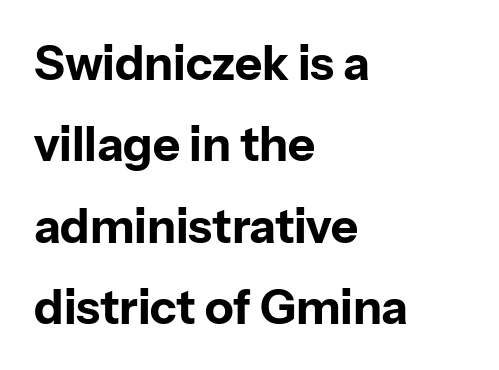
Q: Is the text bold? A: Yes.
Q: Is the text italic (slanted)? A: No, it is upright.
Q: Is the typeface a serif or a sans-serif typeface? A: Sans-serif.
Q: Is the text underlined? A: No.
Q: How is the paragraph aligned? A: Left-aligned.
Q: Is the spacing between letters normal or unusually wide? A: Normal.
Q: Width (condensed, normal, or wide)? A: Normal.
Q: Stroke contrast? A: Low.
Q: x-height? A: Medium.
Q: Monospaced? A: No.
